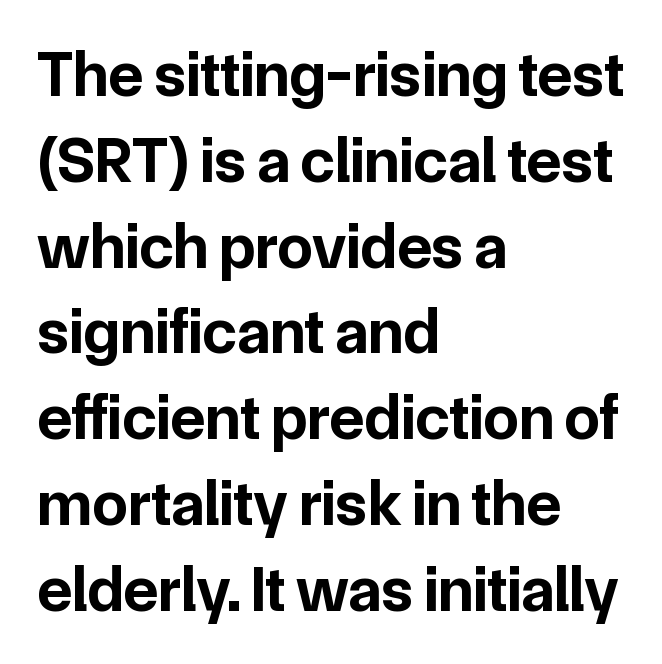
The image shows 64 px bold sans-serif type, upright; set left-aligned, normal line spacing (1.34x), normal letter spacing, not underlined; low stroke contrast and a medium x-height.
